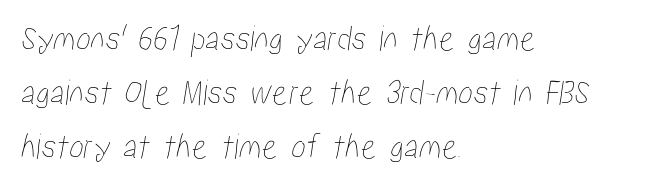
The image shows 37 px condensed type; set left-aligned, normal line spacing (1.46x), normal letter spacing, not underlined; low stroke contrast and a medium x-height.
